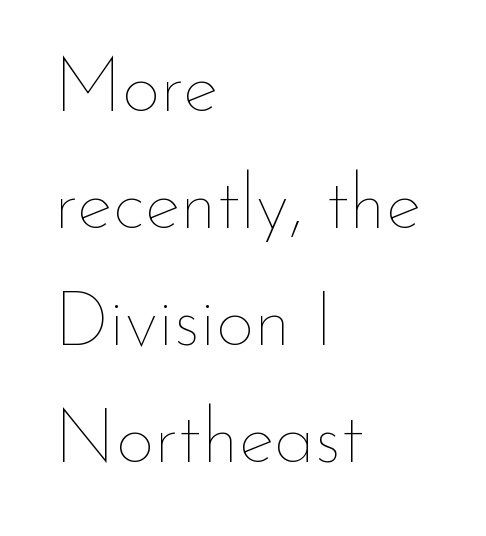
The image shows 76 px thin type, upright; set left-aligned, normal line spacing (1.54x), normal letter spacing, not underlined; low stroke contrast and a small x-height.
